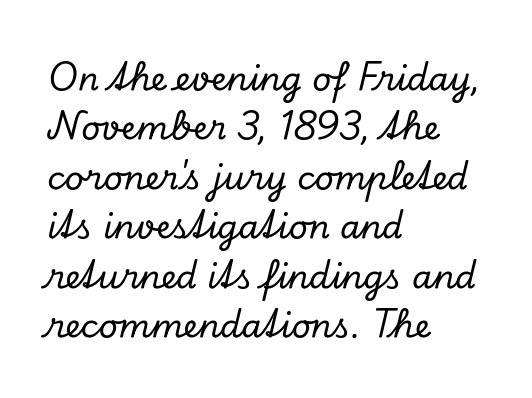
The image shows 33 px serif type, italic (leaning right); set left-aligned, normal line spacing (1.5x), normal letter spacing, not underlined; low stroke contrast and a small x-height.
